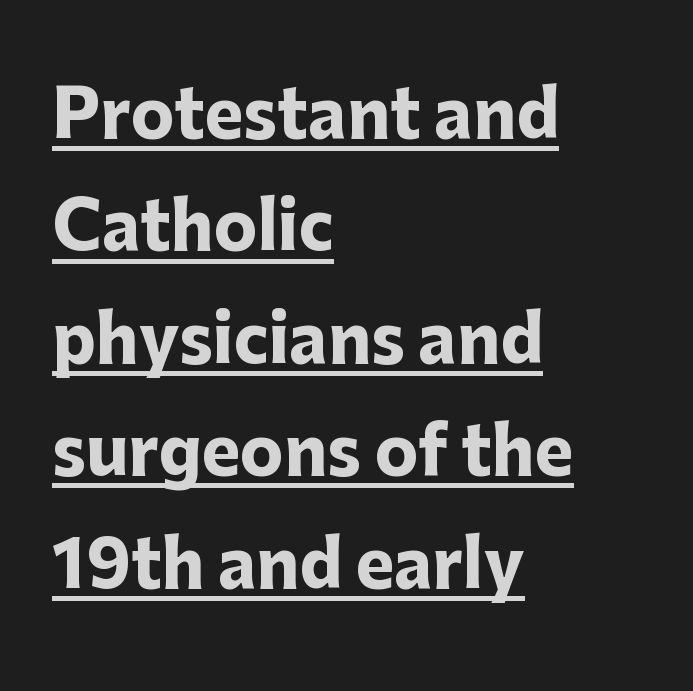
{"serif": "no", "italic": "no", "bold": "yes", "weight": "heavy", "width": "normal", "stroke_contrast": "low", "x_height": "medium", "monospaced": "no", "underline": "yes", "align": "left", "line_spacing_ratio": 1.73, "letter_spacing": "normal", "letter_spacing_em": 0.0, "glyph_px": 65}
